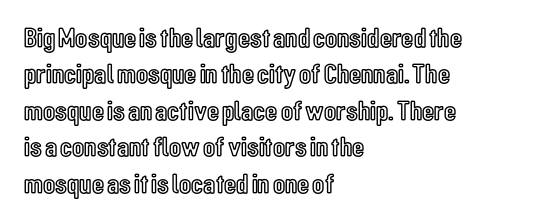
Q: Is the text italic (slanted)? A: No, it is upright.
Q: Is the text underlined? A: No.
Q: How is the paragraph aligned? A: Left-aligned.
Q: Is the spacing between letters normal or unusually wide? A: Normal.
Q: Is the spacing between lines tight, normal or loose? A: Normal.
Q: Width (condensed, normal, or wide)? A: Condensed.
Q: x-height? A: Medium.
Q: Monospaced? A: No.
